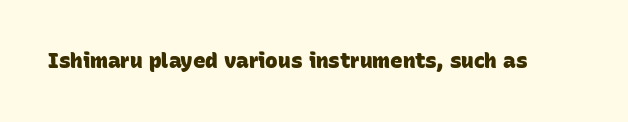
{"bold": "yes", "underline": "no", "letter_spacing": "normal", "letter_spacing_em": 0.0, "glyph_px": 21}
